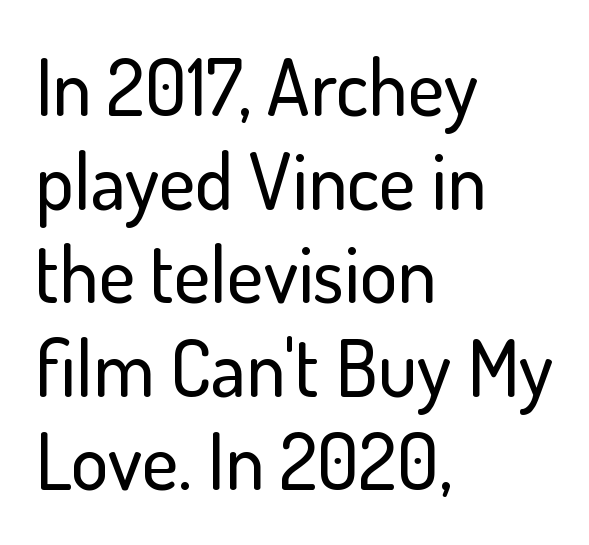
The image shows 78 px sans-serif type, upright; set left-aligned, line spacing 1.2x, normal letter spacing, not underlined; low stroke contrast and a small x-height.
